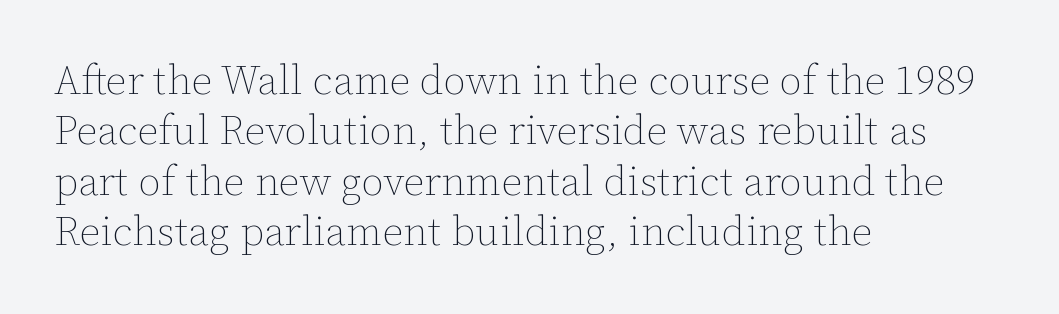
The image shows 41 px thin type, upright; set left-aligned, line spacing 1.23x, normal letter spacing, not underlined; low stroke contrast and a medium x-height.
